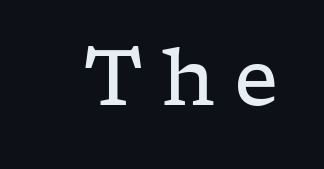
The type is letterspaced generously, with wide tracking. No word sits above an underline. Caption: face not bold, strokes unweighted. You could not count columns in this text — the font is proportionally spaced. Look at the bottom of the vertical strokes: they flare into serifs here. Unlike italic type, these characters show no tilt at all.
